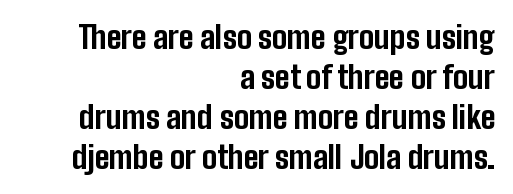
Q: Is the text bold? A: Yes.
Q: Is the text italic (slanted)? A: No, it is upright.
Q: Is the typeface a serif or a sans-serif typeface? A: Sans-serif.
Q: Is the text underlined? A: No.
Q: How is the paragraph aligned? A: Right-aligned.
Q: Is the spacing between letters normal or unusually wide? A: Normal.
Q: Is the spacing between lines tight, normal or loose? A: Normal.
Q: Width (condensed, normal, or wide)? A: Condensed.
Q: Stroke contrast? A: Low.
Q: x-height? A: Medium.
Q: Monospaced? A: No.
